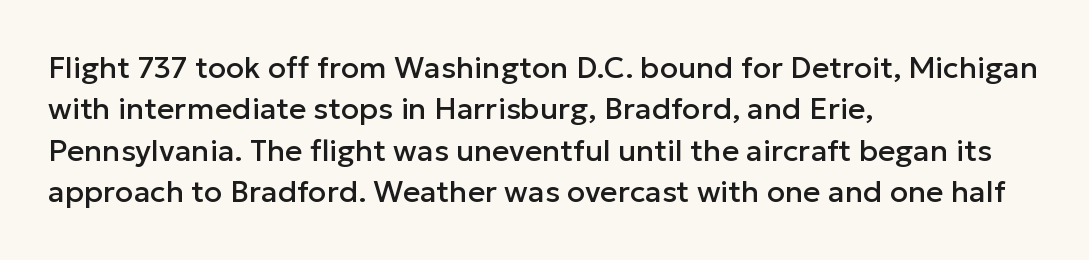
Posture: upright roman. The passage shown is typed in a proportional face where columns would drift. Standard letterfit; no display-style spreading of the glyphs. Glance below the letters and you will spot only blank space.
